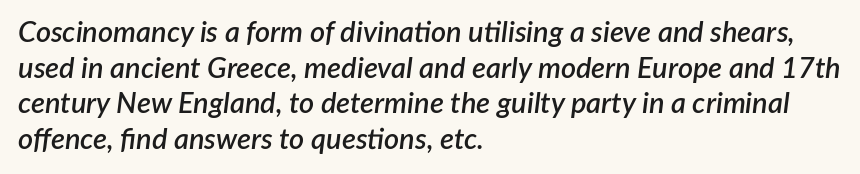
{"italic": "yes", "lean": "right", "slant_degrees": 7, "bold": "semi", "weight": "semibold", "width": "normal", "stroke_contrast": "low", "x_height": "medium", "monospaced": "no", "underline": "no", "align": "left", "line_spacing_ratio": 1.23, "letter_spacing": "normal", "letter_spacing_em": 0.0, "glyph_px": 29}
